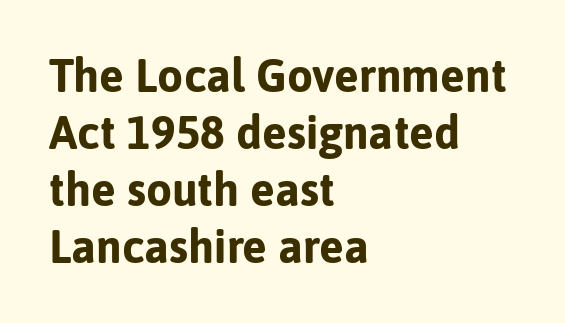
The image shows 46 px bold sans-serif type, upright; set left-aligned, line spacing 1.24x, normal letter spacing, not underlined; low stroke contrast and a medium x-height.
